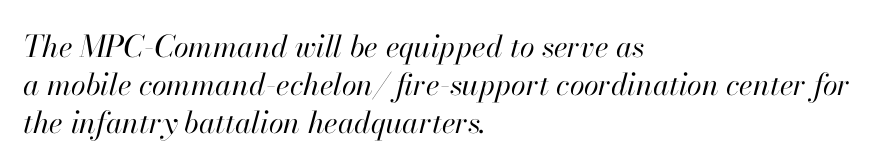
The image shows 30 px regular-weight type, italic (leaning right); set left-aligned, normal line spacing (1.26x), normal letter spacing, not underlined; high stroke contrast and a small x-height.
